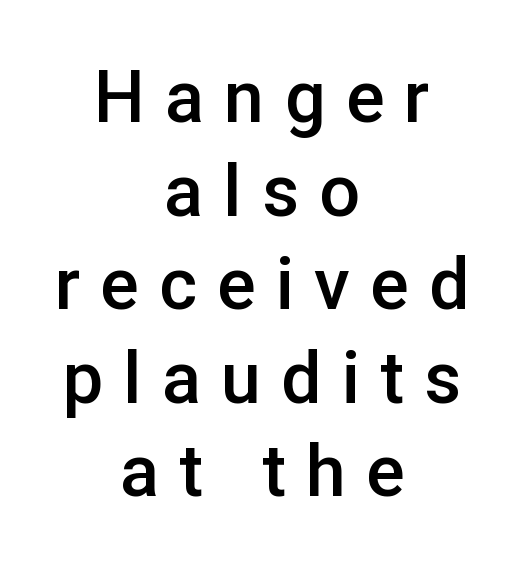
The image shows 72 px semibold sans-serif type, upright; set centered, normal line spacing (1.3x), unusually wide letter spacing (+0.28 em), not underlined; low stroke contrast and a medium x-height.
